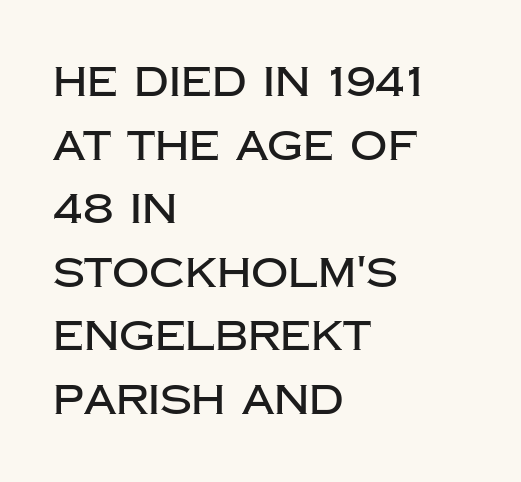
The vertical gap from one line to the next is medium. Character widths vary here, with narrow letters taking less room than wide ones. Notice how the passage keeps a crisp vertical edge on the left only. Only glyphs here, with clear space below each row.
